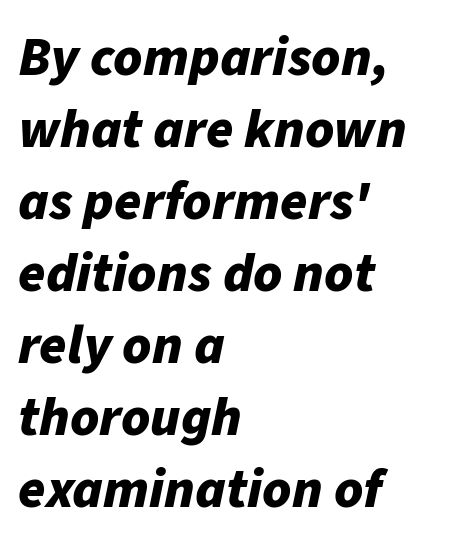
{"italic": "yes", "lean": "right", "slant_degrees": 11, "bold": "yes", "weight": "bold", "width": "normal", "stroke_contrast": "low", "x_height": "medium", "monospaced": "no", "underline": "no", "align": "left", "line_spacing": "normal", "line_spacing_ratio": 1.31, "letter_spacing": "normal", "letter_spacing_em": 0.0, "glyph_px": 55}
